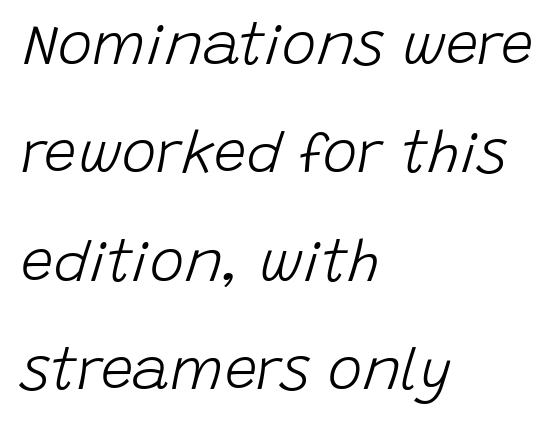
{"italic": "yes", "lean": "right", "slant_degrees": 15, "bold": "no", "weight": "light", "width": "normal", "stroke_contrast": "low", "x_height": "large", "monospaced": "no", "underline": "no", "align": "left", "line_spacing_ratio": 1.87, "letter_spacing": "normal", "letter_spacing_em": 0.0, "glyph_px": 58}
